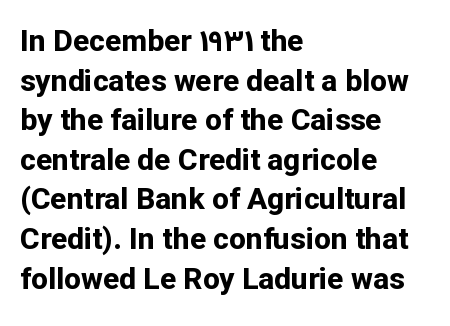
The image shows 30 px bold sans-serif type, upright; set left-aligned, normal line spacing (1.32x), normal letter spacing, not underlined; low stroke contrast and a medium x-height.
